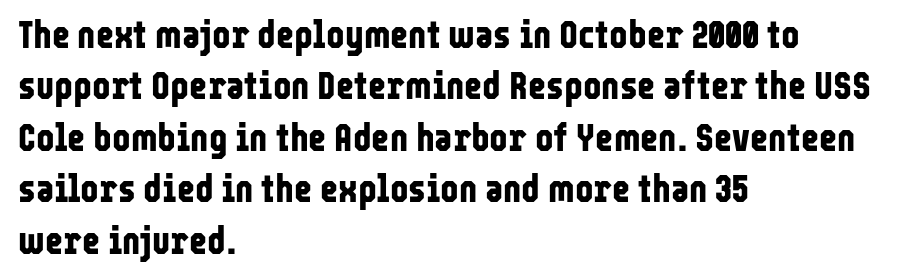
The image shows 39 px bold, condensed sans-serif type, upright; set left-aligned, normal line spacing (1.32x), normal letter spacing, not underlined; low stroke contrast and a medium x-height.
